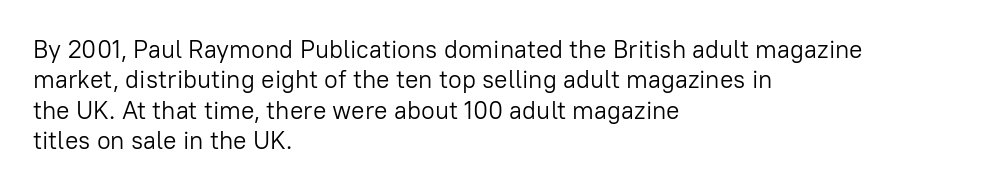
Q: Is the text bold? A: No.
Q: Is the text italic (slanted)? A: No, it is upright.
Q: Is the text underlined? A: No.
Q: How is the paragraph aligned? A: Left-aligned.
Q: Is the spacing between letters normal or unusually wide? A: Normal.
